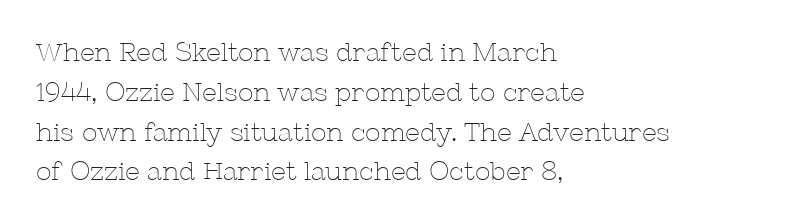
The image shows 26 px text type, upright; set left-aligned, normal line spacing (1.53x), normal letter spacing, not underlined.
